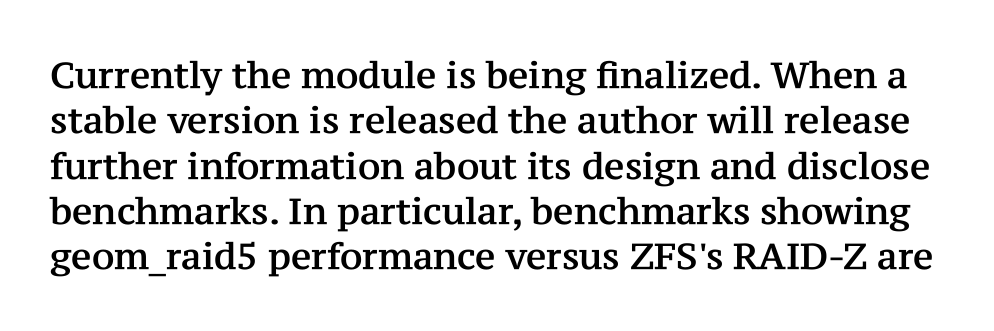
Serifs: yes, visible at the terminals of the letterforms. The designer left line spacing at the default. The axis of the letterforms is exactly vertical. Proportional: the letters do not fall into vertical columns.
